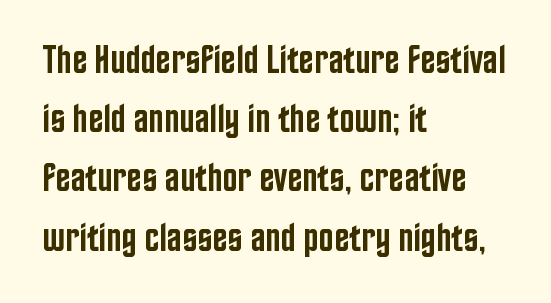
Q: Is the text bold? A: Semi-bold.
Q: Is the text italic (slanted)? A: No, it is upright.
Q: Is the typeface a serif or a sans-serif typeface? A: Sans-serif.
Q: Is the text underlined? A: No.
Q: How is the paragraph aligned? A: Left-aligned.
Q: Is the spacing between letters normal or unusually wide? A: Normal.
Q: Is the spacing between lines tight, normal or loose? A: Normal.
Q: Width (condensed, normal, or wide)? A: Condensed.
Q: Stroke contrast? A: Low.
Q: x-height? A: Large.
Q: Monospaced? A: No.
